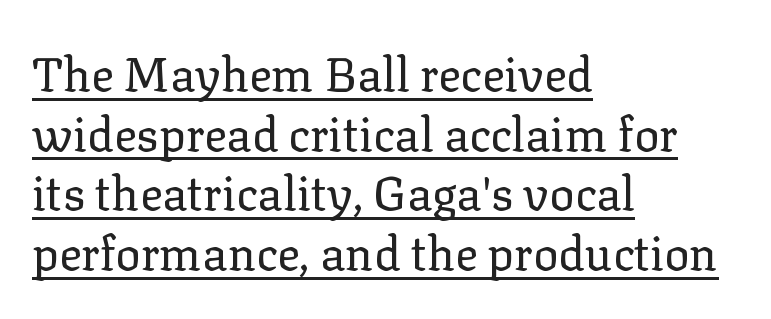
Q: Is the text bold? A: No.
Q: Is the text italic (slanted)? A: No, it is upright.
Q: Is the typeface a serif or a sans-serif typeface? A: Serif.
Q: Is the text underlined? A: Yes.
Q: How is the paragraph aligned? A: Left-aligned.
Q: Is the spacing between letters normal or unusually wide? A: Normal.
Q: Is the spacing between lines tight, normal or loose? A: Normal.
Q: Width (condensed, normal, or wide)? A: Normal.
Q: Stroke contrast? A: Low.
Q: x-height? A: Medium.
Q: Monospaced? A: No.
